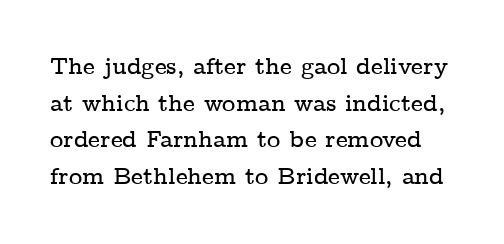
The image shows 23 px text type, upright; set normal line spacing (1.59x), normal letter spacing, not underlined.
